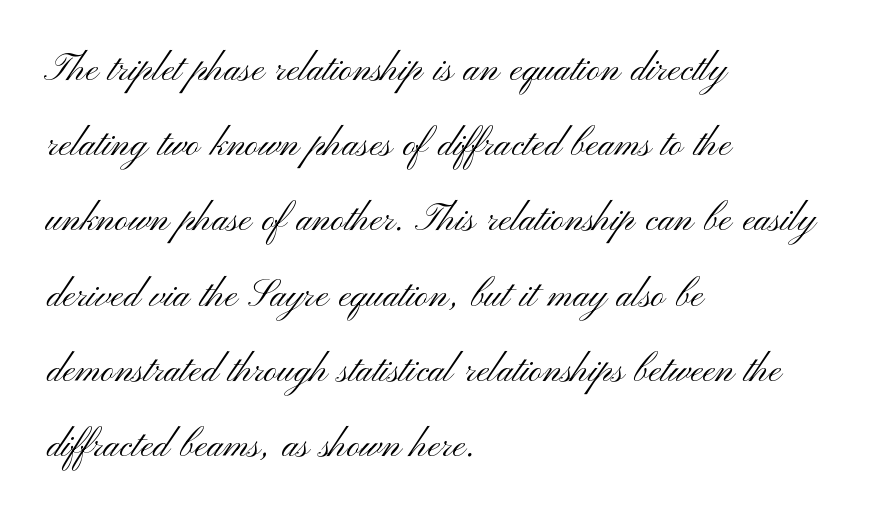
The image shows 47 px light, wide sans-serif type; set left-aligned, normal line spacing (1.6x), normal letter spacing, not underlined; medium stroke contrast and a small x-height.
